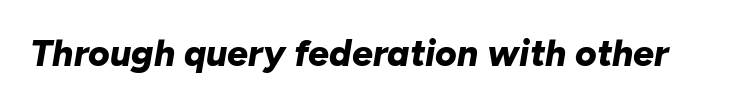
Check the space under the baseline: it is left empty. Spacing verdict: proportional, widths tailored to each character. No extra tracking has been applied to these lines. If you drew a line through each stem, it would be angled. Each glyph is drawn with heavy, bold strokes.
